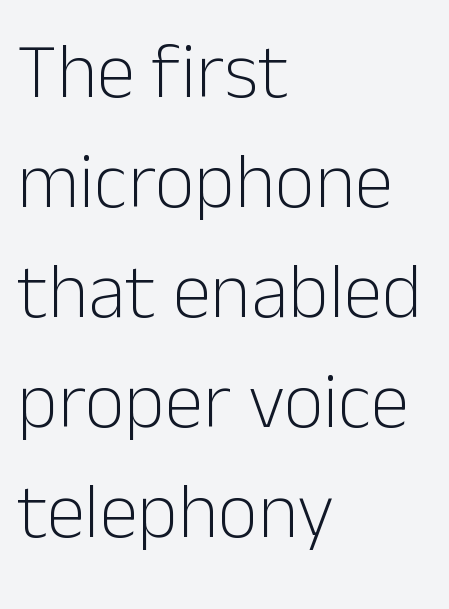
{"serif": "no", "italic": "no", "bold": "no", "weight": "light", "width": "normal", "stroke_contrast": "low", "x_height": "medium", "monospaced": "no", "underline": "no", "align": "left", "line_spacing": "normal", "line_spacing_ratio": 1.41, "letter_spacing": "normal", "letter_spacing_em": 0.0, "glyph_px": 78}
